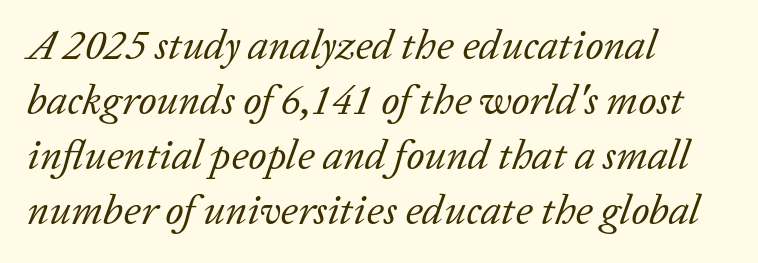
Q: Is the text bold? A: No.
Q: Is the text italic (slanted)? A: Yes, it leans right by about 20 degrees.
Q: Is the typeface a serif or a sans-serif typeface? A: Serif.
Q: Is the text underlined? A: No.
Q: How is the paragraph aligned? A: Left-aligned.
Q: Is the spacing between letters normal or unusually wide? A: Normal.
Q: Is the spacing between lines tight, normal or loose? A: Normal.
Q: Width (condensed, normal, or wide)? A: Normal.
Q: Stroke contrast? A: Low.
Q: x-height? A: Medium.
Q: Monospaced? A: No.
